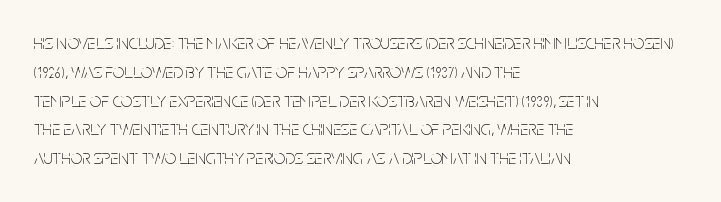
Q: Is the text bold? A: No.
Q: Is the text italic (slanted)? A: No, it is upright.
Q: Is the text underlined? A: No.
Q: How is the paragraph aligned? A: Left-aligned.
Q: Is the spacing between letters normal or unusually wide? A: Normal.
Q: Is the spacing between lines tight, normal or loose? A: Normal.
